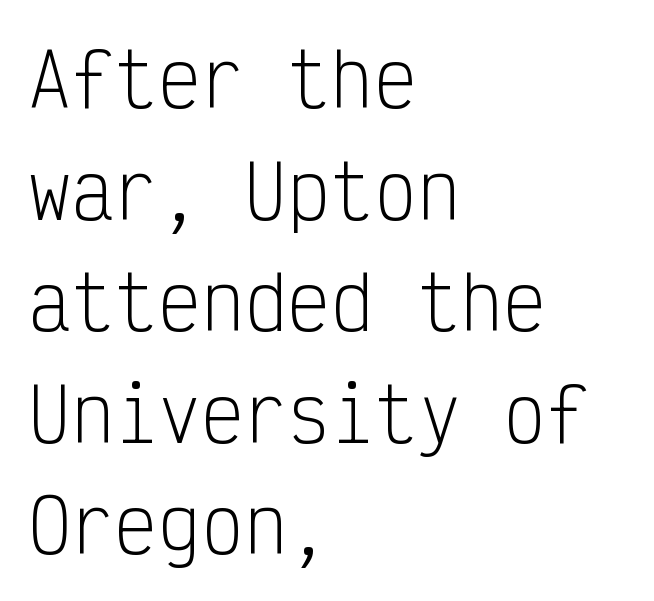
Has an underline been added? It has not. Stems here are at most as thick as an everyday book face. The passage shown is typed in a monospace face where columns stay perfectly aligned. Which margin do the lines hug? The left one — the right edge is uneven. The face used here is a sans, in the tradition of grotesques and geometrics.
